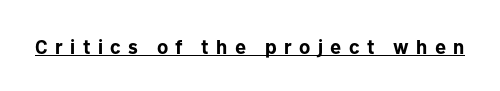
The image shows 20 px bold type, upright; set unusually wide letter spacing (+0.37 em), underlined.
